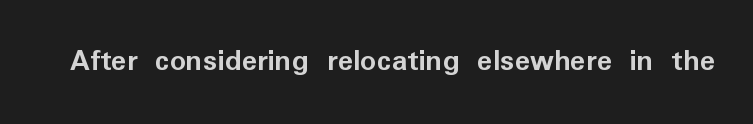
The letters advance in unequal steps, a hallmark of proportional type. Posture: straight, roman, zero tilt. The letters are bold, with thick, heavy strokes. The face used here is a sans, in the tradition of grotesques and geometrics.
